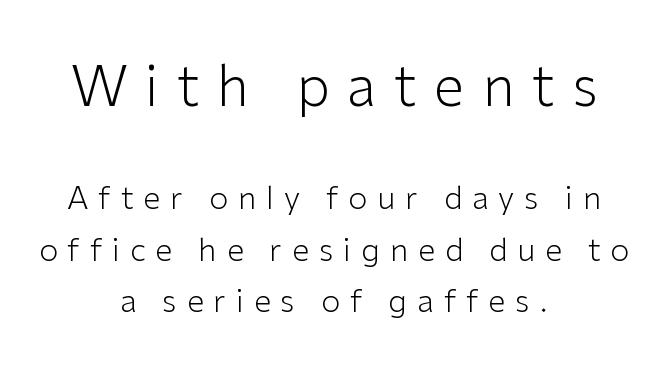
Q: Is the text bold? A: No.
Q: Is the text italic (slanted)? A: No, it is upright.
Q: Is the typeface a serif or a sans-serif typeface? A: Sans-serif.
Q: Is the text underlined? A: No.
Q: How is the paragraph aligned? A: Centered.
Q: Is the spacing between letters normal or unusually wide? A: Unusually wide.
Q: Is the spacing between lines tight, normal or loose? A: Normal.
Q: Which block of text is set in a larger size, the first (top) or the second (bottom)? A: The first (top) one.
Q: Width (condensed, normal, or wide)? A: Normal.
Q: Stroke contrast? A: Low.
Q: x-height? A: Medium.
Q: Monospaced? A: No.
